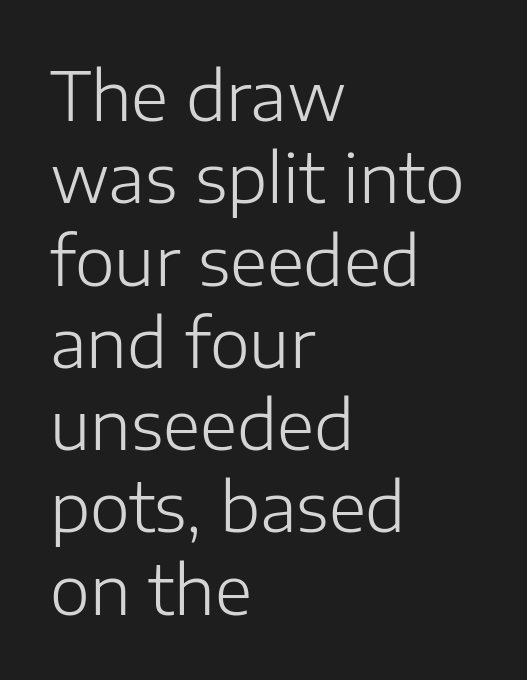
Words appear dense and cohesive because spacing is normal. The letterforms sit at book weight or below. The text was rendered using a sans face with plain stroke endings. The letters stand upright; this is a roman face. Character widths vary here, with narrow letters taking less room than wide ones.
